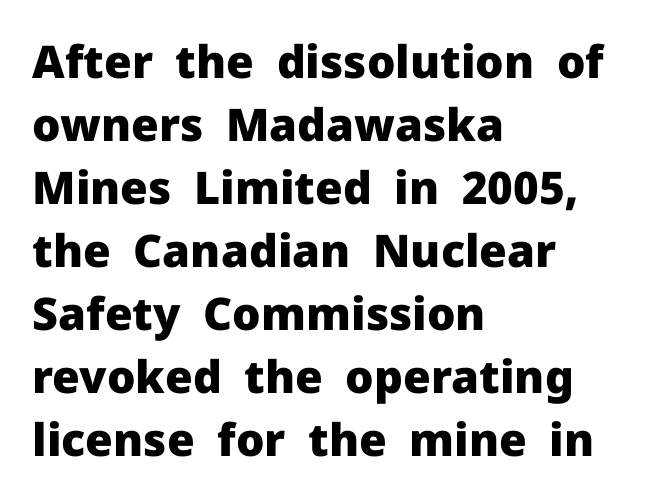
Q: Is the text bold? A: Yes.
Q: Is the text italic (slanted)? A: No, it is upright.
Q: Is the typeface a serif or a sans-serif typeface? A: Sans-serif.
Q: Is the text underlined? A: No.
Q: How is the paragraph aligned? A: Left-aligned.
Q: Is the spacing between letters normal or unusually wide? A: Normal.
Q: Is the spacing between lines tight, normal or loose? A: Normal.
Q: Width (condensed, normal, or wide)? A: Normal.
Q: Stroke contrast? A: Low.
Q: x-height? A: Medium.
Q: Monospaced? A: No.
